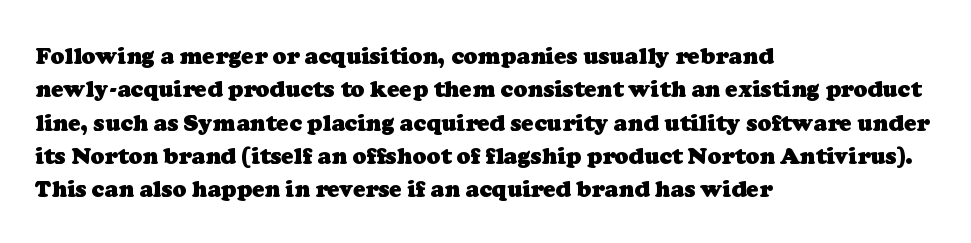
The image shows 23 px bold type; set left-aligned, normal line spacing (1.45x), normal letter spacing, not underlined.
